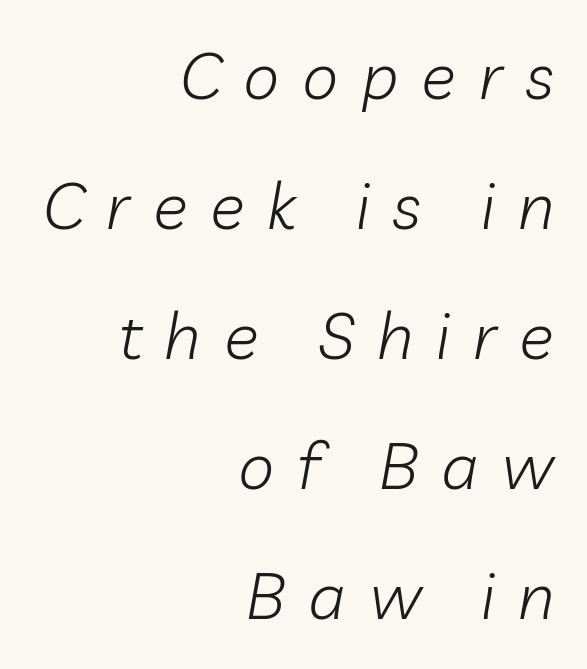
Q: Is the text bold? A: No.
Q: Is the text italic (slanted)? A: Yes, it leans right by about 10 degrees.
Q: Is the text underlined? A: No.
Q: How is the paragraph aligned? A: Right-aligned.
Q: Is the spacing between letters normal or unusually wide? A: Unusually wide.
Q: Is the spacing between lines tight, normal or loose? A: Loose.
Q: Width (condensed, normal, or wide)? A: Normal.
Q: Stroke contrast? A: Low.
Q: x-height? A: Medium.
Q: Monospaced? A: No.
